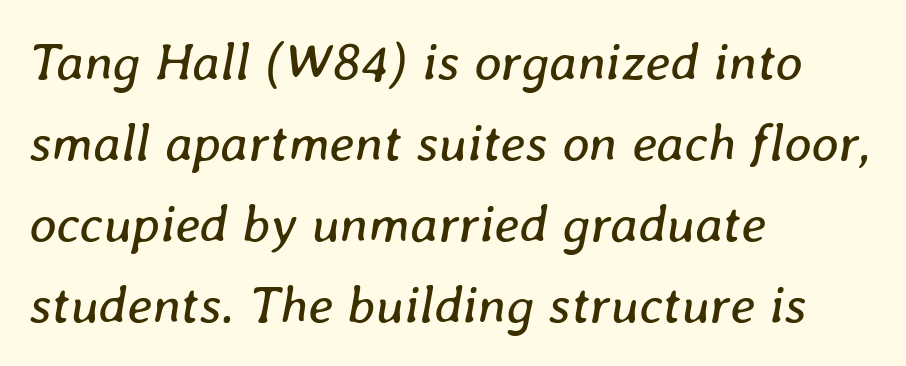
Glyph-to-glyph distance matches everyday printed text. Looking at the ascenders, they clearly lean. Glance below the letters and you will spot only blank space. Looks like regular typesetting: each glyph gets only the width it needs. This sample keeps an unexceptional amount of space between lines.
